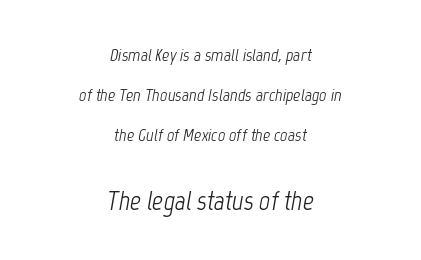
{"italic": "yes", "lean": "right", "slant_degrees": 12, "bold": "no", "underline": "no", "align": "center", "line_spacing": "loose", "line_spacing_ratio": 2.21, "letter_spacing": "normal", "letter_spacing_em": 0.0, "larger_block": "second", "size_ratio": 1.5, "glyph_px": 27}
